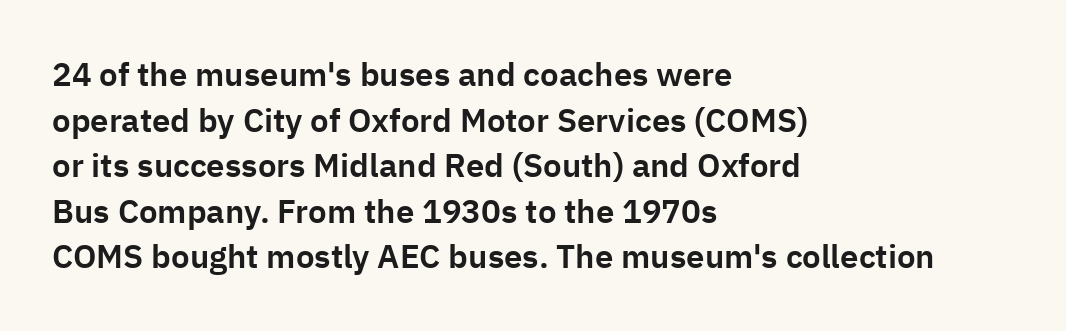
{"serif": "no", "italic": "no", "width": "normal", "stroke_contrast": "low", "x_height": "medium", "monospaced": "no", "underline": "no", "align": "left", "line_spacing": "normal", "line_spacing_ratio": 1.38, "letter_spacing": "normal", "letter_spacing_em": 0.0, "glyph_px": 33}
